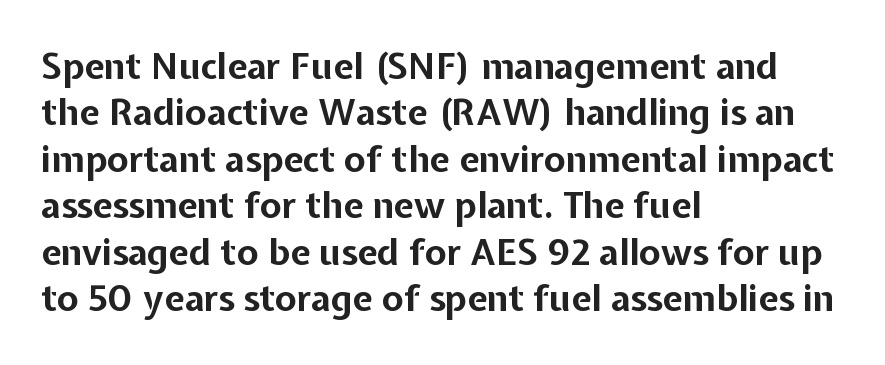
The image shows 36 px bold sans-serif type, upright; set left-aligned, normal line spacing (1.29x), normal letter spacing, not underlined; low stroke contrast and a medium x-height.
